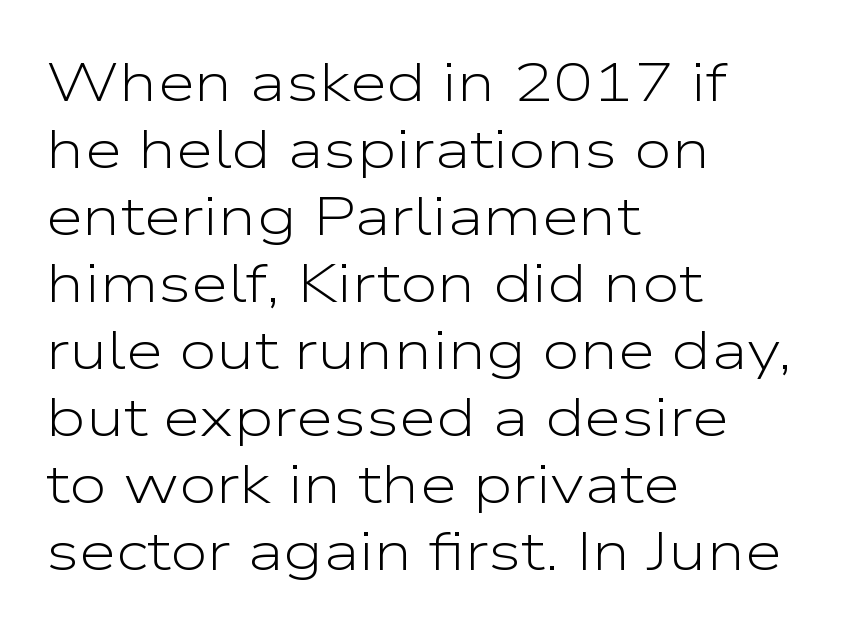
Q: Is the text bold? A: No.
Q: Is the text italic (slanted)? A: No, it is upright.
Q: Is the typeface a serif or a sans-serif typeface? A: Sans-serif.
Q: Is the text underlined? A: No.
Q: How is the paragraph aligned? A: Left-aligned.
Q: Is the spacing between letters normal or unusually wide? A: Normal.
Q: Width (condensed, normal, or wide)? A: Wide.
Q: Stroke contrast? A: Low.
Q: x-height? A: Medium.
Q: Monospaced? A: No.
